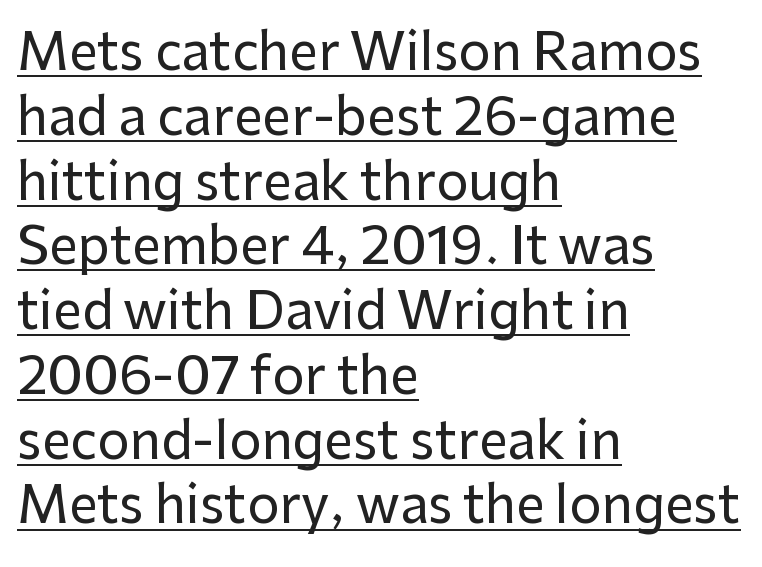
The image shows 51 px sans-serif type, upright; set left-aligned, normal line spacing (1.27x), normal letter spacing, underlined; low stroke contrast and a medium x-height.
